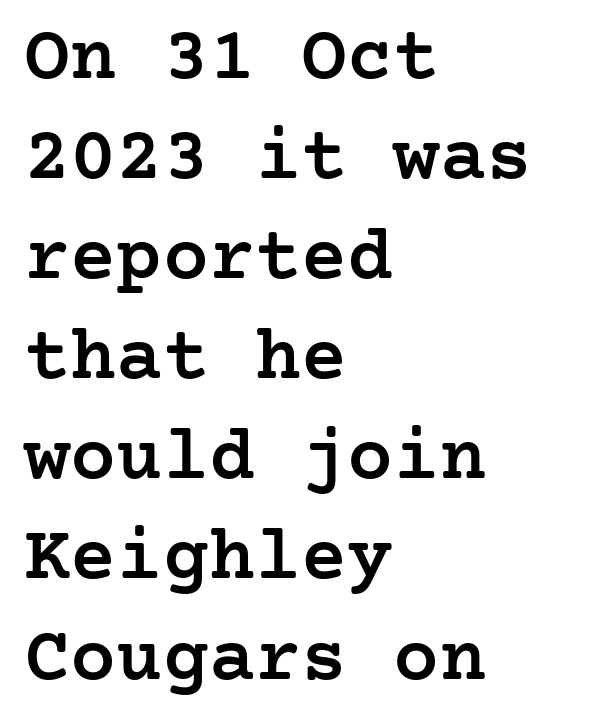
Q: Is the text bold? A: Semi-bold.
Q: Is the text italic (slanted)? A: No, it is upright.
Q: Is the typeface a serif or a sans-serif typeface? A: Serif.
Q: Is the text underlined? A: No.
Q: How is the paragraph aligned? A: Left-aligned.
Q: Is the spacing between letters normal or unusually wide? A: Normal.
Q: Is the spacing between lines tight, normal or loose? A: Normal.
Q: Width (condensed, normal, or wide)? A: Normal.
Q: Stroke contrast? A: Low.
Q: x-height? A: Medium.
